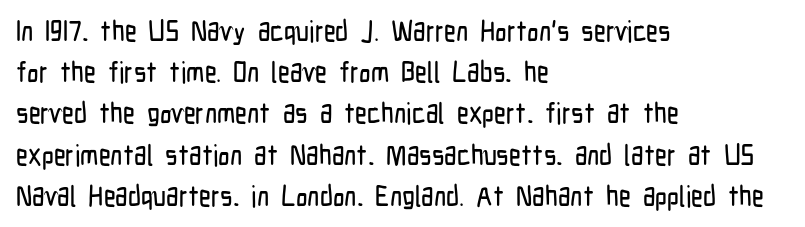
The image shows 29 px condensed sans-serif type, upright; set left-aligned, normal line spacing (1.42x), normal letter spacing, not underlined; low stroke contrast and a medium x-height.
